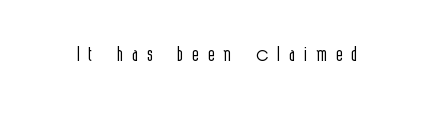
There is plenty of visible air inserted between adjacent glyphs. The typeface chosen for these lines omits serifs. Plain, unruled lines of type. Every stem runs plumb, perpendicular to the baseline. Note the varied advance widths — an 'i' is clearly narrower than an 'm'.
